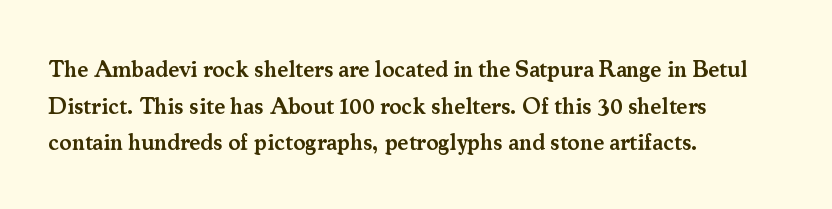
The type is set solid horizontally, with unmodified tracking. Visually the block forms a straight wall on the left and a jagged coastline on the right. Does the lettering tilt? It doesn't — this is upright. Baseline-to-baseline distance is the conventional proportion of letter height. Anything drawn beneath the words? Only blank space.
